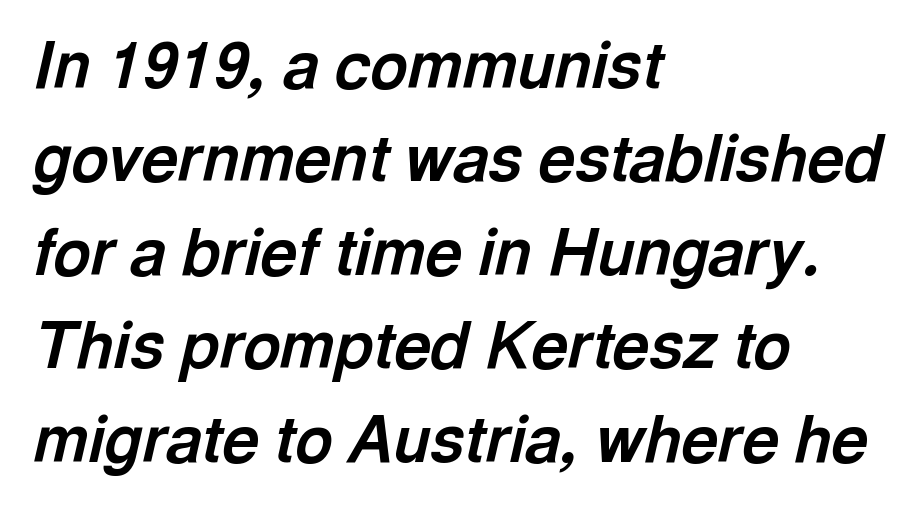
Q: Is the text bold? A: Yes.
Q: Is the text italic (slanted)? A: Yes, it leans right by about 13 degrees.
Q: Is the text underlined? A: No.
Q: How is the paragraph aligned? A: Left-aligned.
Q: Is the spacing between letters normal or unusually wide? A: Normal.
Q: Is the spacing between lines tight, normal or loose? A: Normal.
Q: Width (condensed, normal, or wide)? A: Normal.
Q: x-height? A: Medium.
Q: Monospaced? A: No.
